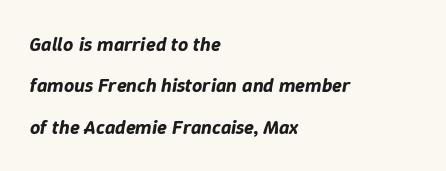
The image shows 20 px text type, italic (leaning right); set left-aligned, loose line spacing (2.07x), normal letter spacing, not underlined.
